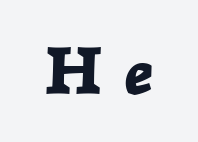
The image shows 69 px bold type, italic (leaning right); set unusually wide letter spacing (+0.31 em), not underlined; low stroke contrast and a medium x-height.
